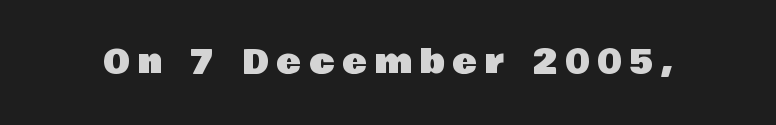
The image shows 33 px sans-serif type, upright; set unusually wide letter spacing (+0.26 em), not underlined; low stroke contrast and a large x-height.
